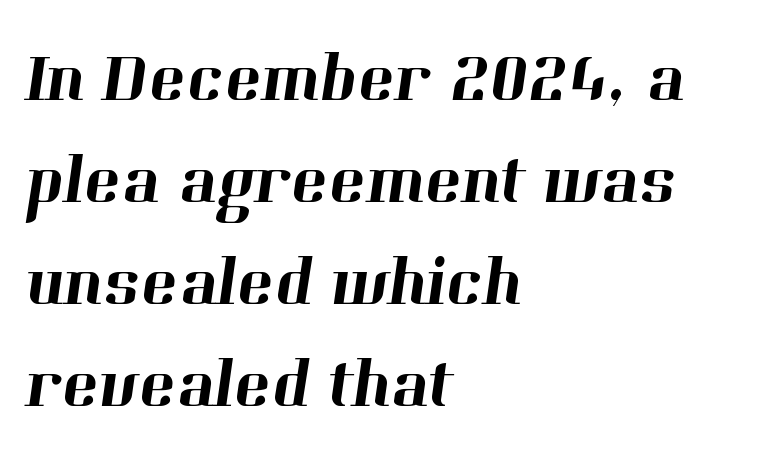
The image shows 69 px serif type; set left-aligned, normal line spacing (1.48x), normal letter spacing, not underlined; high stroke contrast and a medium x-height.
